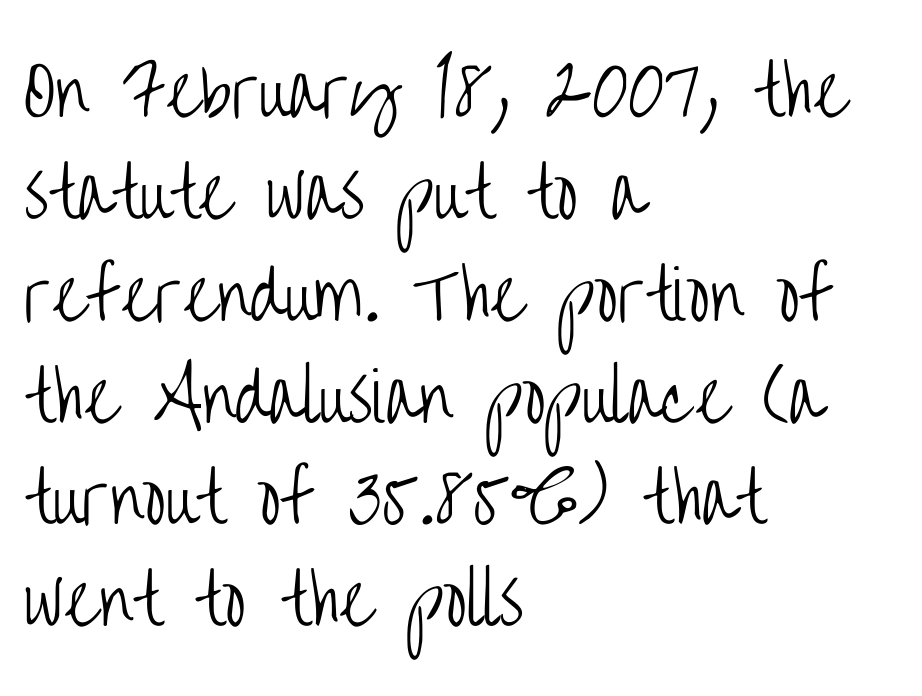
Q: Is the text bold? A: No.
Q: Is the text italic (slanted)? A: No, it is upright.
Q: Is the typeface a serif or a sans-serif typeface? A: Sans-serif.
Q: Is the text underlined? A: No.
Q: How is the paragraph aligned? A: Left-aligned.
Q: Is the spacing between letters normal or unusually wide? A: Normal.
Q: Is the spacing between lines tight, normal or loose? A: Normal.
Q: Width (condensed, normal, or wide)? A: Condensed.
Q: Stroke contrast? A: Low.
Q: x-height? A: Large.
Q: Monospaced? A: No.
